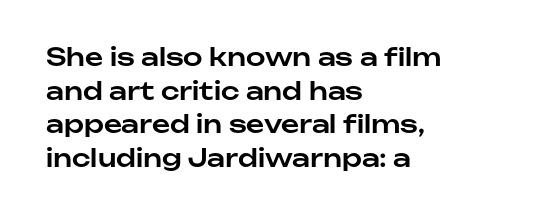
Q: Is the text italic (slanted)? A: No, it is upright.
Q: Is the text underlined? A: No.
Q: How is the paragraph aligned? A: Left-aligned.
Q: Is the spacing between letters normal or unusually wide? A: Normal.
Q: Is the spacing between lines tight, normal or loose? A: Normal.
